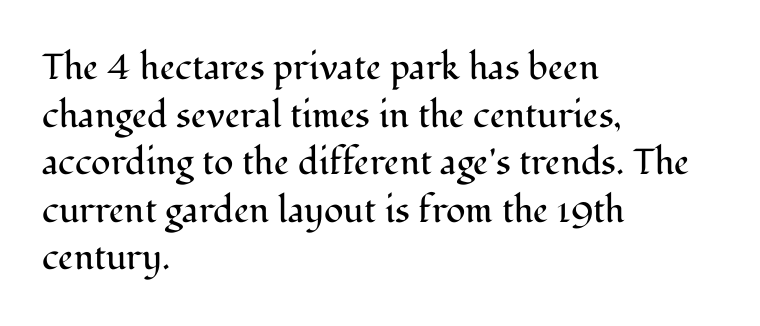
{"serif": "yes", "italic": "no", "bold": "no", "weight": "regular", "width": "normal", "stroke_contrast": "medium", "x_height": "medium", "monospaced": "no", "underline": "no", "align": "left", "line_spacing": "normal", "line_spacing_ratio": 1.32, "letter_spacing": "normal", "letter_spacing_em": 0.0, "glyph_px": 36}
